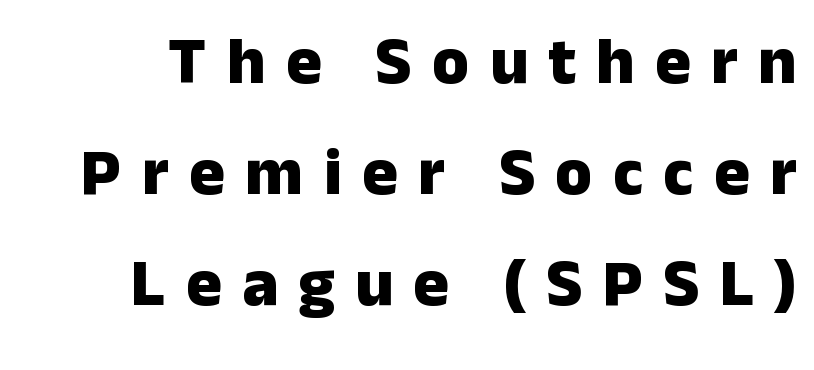
As a designer I'd log this as weight 700, bold. Is there any slant? The stems are plumb. Is there much room between lines? A standard amount, neither cramped nor airy. Clear beneath every line of the passage. The passage shown has open, widely tracked lettering throughout.
